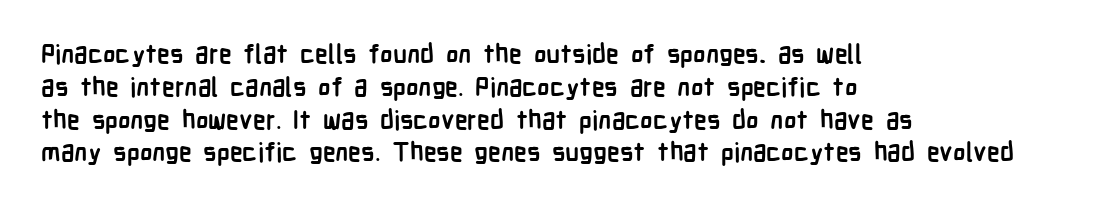
Q: Is the text bold? A: Yes.
Q: Is the text italic (slanted)? A: No, it is upright.
Q: Is the text underlined? A: No.
Q: How is the paragraph aligned? A: Left-aligned.
Q: Is the spacing between letters normal or unusually wide? A: Normal.
Q: Is the spacing between lines tight, normal or loose? A: Normal.
